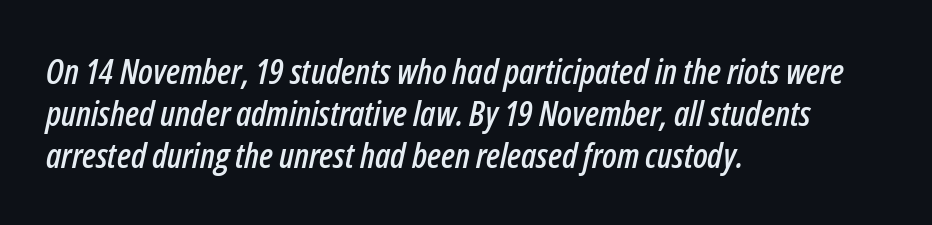
The letters advance in unequal steps, a hallmark of proportional type. All the whitespace from short lines collects on the right. The passage shown has conventional tracking throughout. The words here are not underlined. Emphasis-style slanted type is in use.
